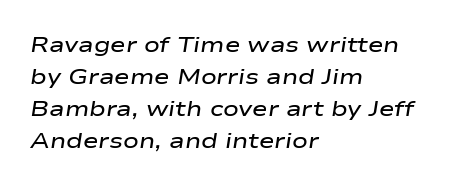
{"italic": "yes", "lean": "right", "slant_degrees": 9, "bold": "semi", "underline": "no", "align": "left", "line_spacing": "normal", "line_spacing_ratio": 1.53, "letter_spacing": "normal", "letter_spacing_em": 0.0, "glyph_px": 21}
